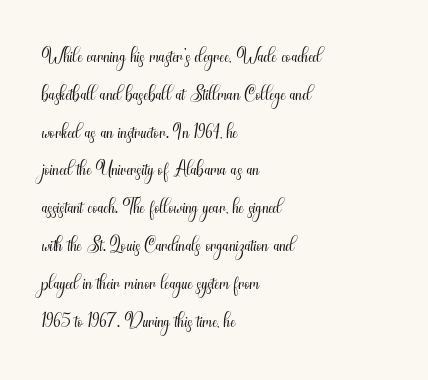
{"serif": "no", "bold": "no", "weight": "light", "width": "condensed", "stroke_contrast": "medium", "x_height": "small", "monospaced": "no", "underline": "no", "align": "left", "line_spacing": "normal", "line_spacing_ratio": 1.26, "letter_spacing": "normal", "letter_spacing_em": 0.0, "glyph_px": 30}
